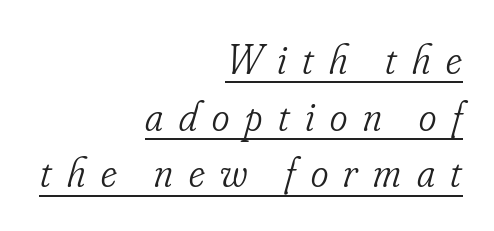
Q: Is the text bold? A: No.
Q: Is the text italic (slanted)? A: Yes, it leans right by about 16 degrees.
Q: Is the typeface a serif or a sans-serif typeface? A: Serif.
Q: Is the text underlined? A: Yes.
Q: How is the paragraph aligned? A: Right-aligned.
Q: Is the spacing between letters normal or unusually wide? A: Unusually wide.
Q: Is the spacing between lines tight, normal or loose? A: Normal.
Q: Width (condensed, normal, or wide)? A: Condensed.
Q: Stroke contrast? A: Low.
Q: x-height? A: Small.
Q: Monospaced? A: No.
